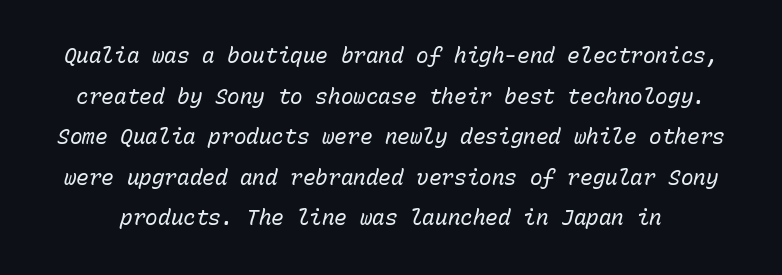
{"italic": "yes", "lean": "right", "slant_degrees": 15, "bold": "no", "underline": "no", "line_spacing": "loose", "line_spacing_ratio": 1.93, "letter_spacing": "normal", "letter_spacing_em": 0.0, "glyph_px": 21}
